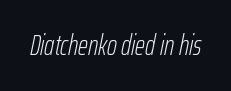
The image shows 28 px light, condensed type, italic (leaning right); set normal letter spacing, not underlined; low stroke contrast and a medium x-height.
